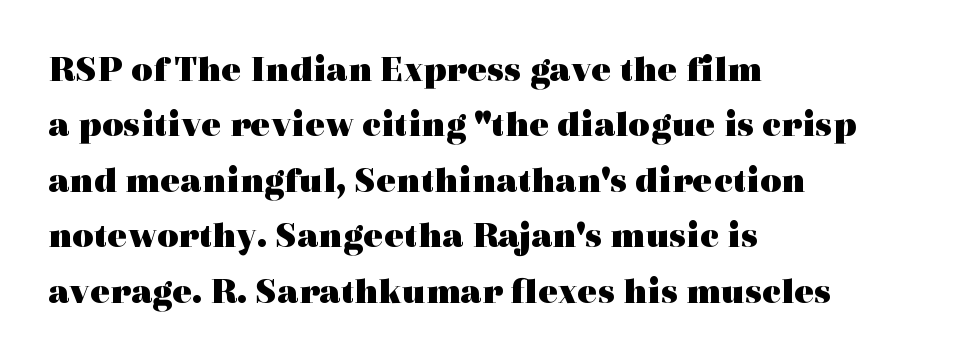
{"serif": "yes", "italic": "no", "bold": "yes", "weight": "heavy", "width": "wide", "x_height": "medium", "monospaced": "no", "underline": "no", "align": "left", "line_spacing": "normal", "line_spacing_ratio": 1.5, "letter_spacing": "normal", "letter_spacing_em": 0.0, "glyph_px": 37}
